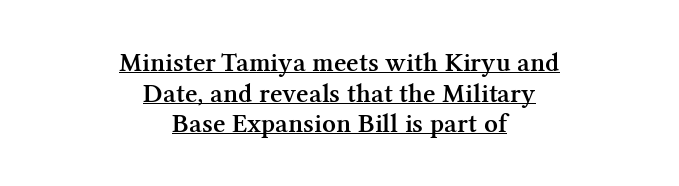
Q: Is the text bold? A: Semi-bold.
Q: Is the text italic (slanted)? A: No, it is upright.
Q: Is the text underlined? A: Yes.
Q: How is the paragraph aligned? A: Centered.
Q: Is the spacing between letters normal or unusually wide? A: Normal.
Q: Is the spacing between lines tight, normal or loose? A: Tight.
